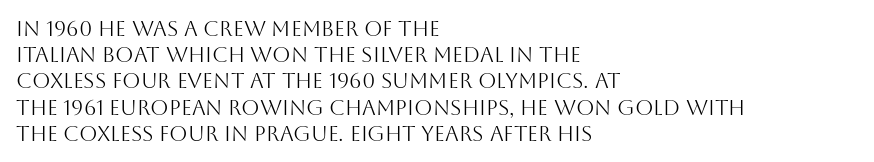
Does extra space separate the letters? No, they use regular spacing. Layout note: lines flush left. The area under the type is left untouched. This reads as an unemphasized weight, regular at the heaviest. This is roman type, the default non-slanted kind. Vertical spacing — default.
